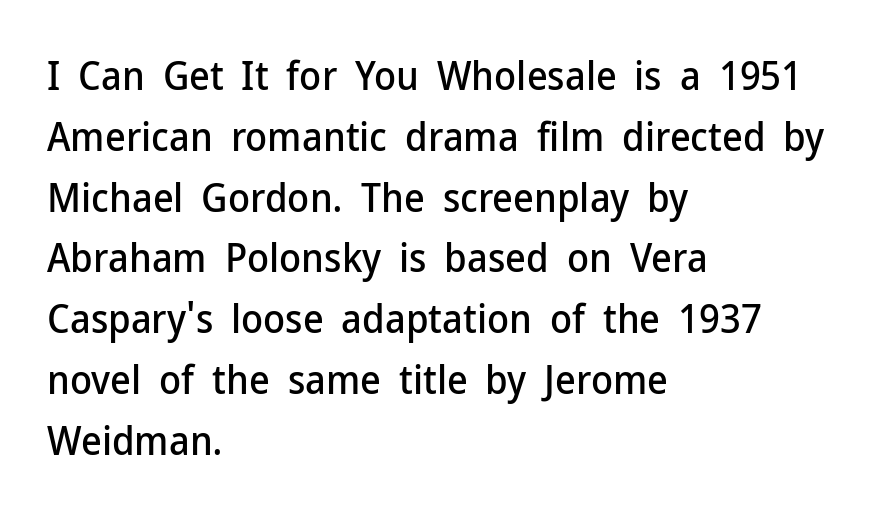
This sample uses plain, unmodified letter spacing. Stroke terminals: plain, sans-serif. Whoever set this chose a conventional vertical rhythm. In terms of posture, this sample is upright.
